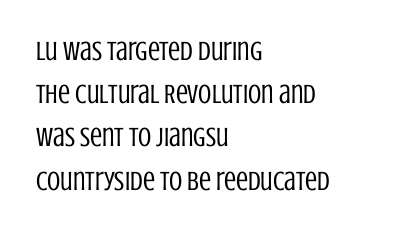
Posture: straight, roman, zero tilt. Notice how descenders clear the ascenders below comfortably — that's standard leading. Visually the block forms a straight wall on the left and a jagged coastline on the right. Descenders hang freely into open space. The type is set solid horizontally, with unmodified tracking. Heft: none added — not bold.
